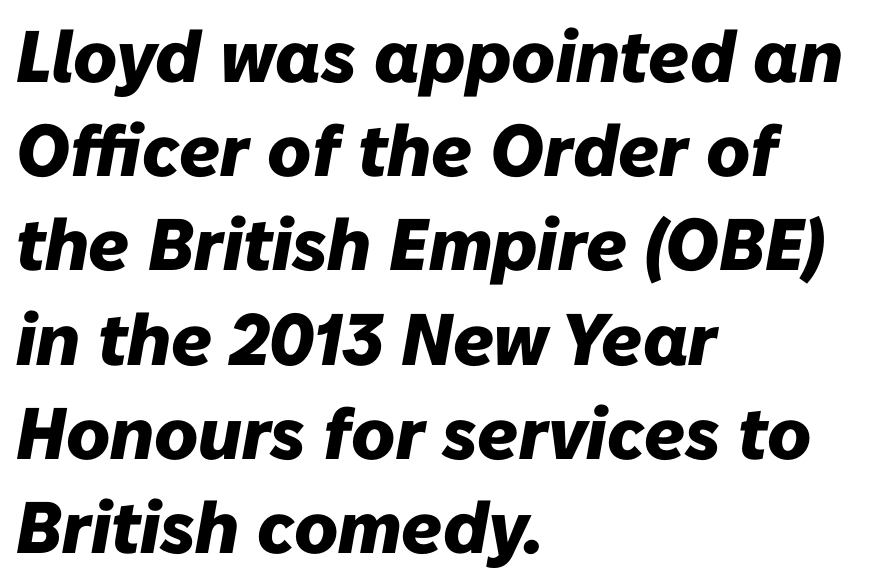
The image shows 73 px heavy type, italic (leaning right); set left-aligned, normal line spacing (1.29x), normal letter spacing, not underlined; low stroke contrast and a medium x-height.
